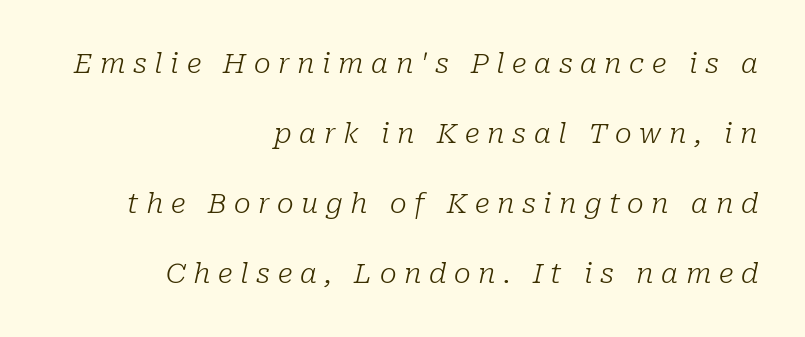
The passage shown is typeset with a serif family. Descenders are the only things crossing below the line. This rendering uses right alignment, leaving the left contour irregular. Leading: increased. What stands out about the letter spacing? Its width — letters are far apart. No heavy texture on the line: the type isn't bold.
